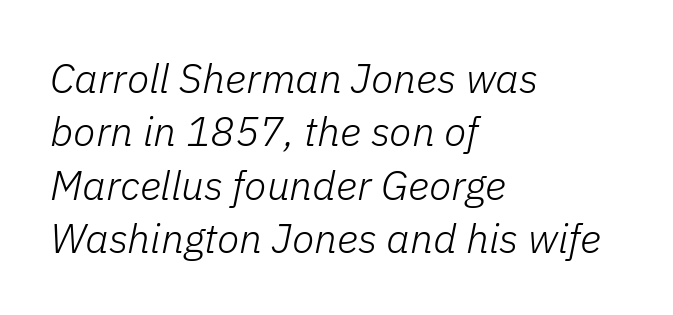
{"italic": "yes", "lean": "right", "slant_degrees": 11, "bold": "no", "weight": "light", "width": "normal", "stroke_contrast": "low", "x_height": "medium", "monospaced": "no", "underline": "no", "align": "left", "line_spacing": "normal", "line_spacing_ratio": 1.3, "letter_spacing": "normal", "letter_spacing_em": 0.0, "glyph_px": 41}
